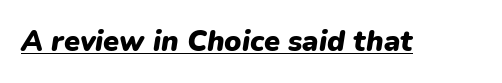
Each word holds together tightly as a unit, with standard inter-letter gaps. Does the weight exceed regular? Yes, all the way to bold. Quick note: underline on. Note the varied advance widths — an 'i' is clearly narrower than an 'm'.
